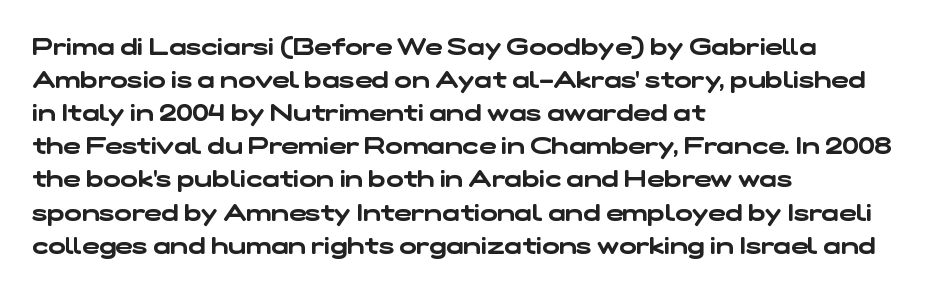
The area under the type is left untouched. Short note: letters normally spaced. The paragraph has a hard left edge and a soft right edge. Whoever set this chose a conventional vertical rhythm.
